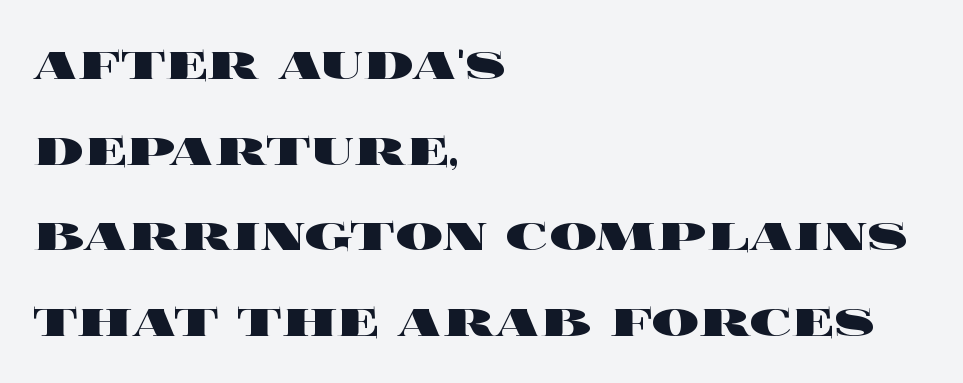
The image shows 59 px heavy, wide type, upright; set left-aligned, normal line spacing (1.45x), normal letter spacing, not underlined; a large x-height.
